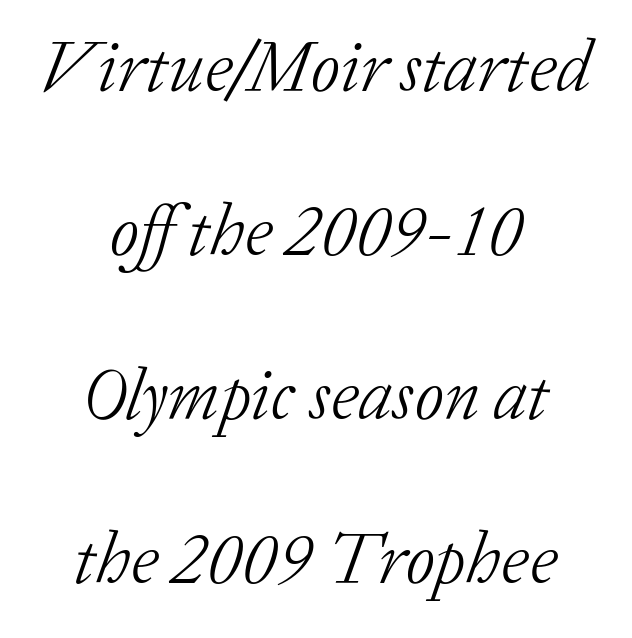
The image shows 72 px light serif type, italic (leaning right); set centered, loose line spacing (2.28x), normal letter spacing, not underlined; low stroke contrast and a medium x-height.
